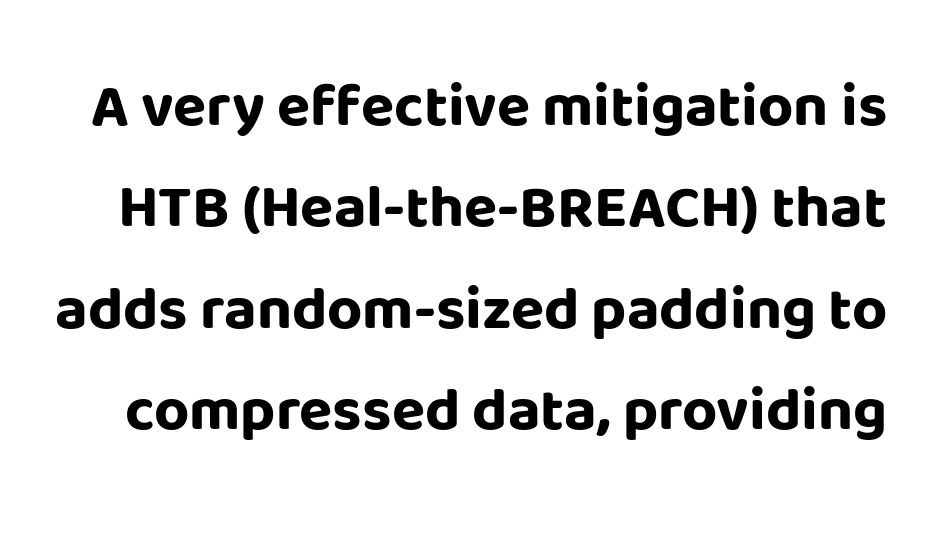
{"serif": "no", "italic": "no", "bold": "yes", "weight": "bold", "width": "normal", "stroke_contrast": "low", "x_height": "large", "monospaced": "no", "underline": "no", "line_spacing": "normal", "line_spacing_ratio": 1.66, "letter_spacing": "normal", "letter_spacing_em": 0.0, "glyph_px": 61}
